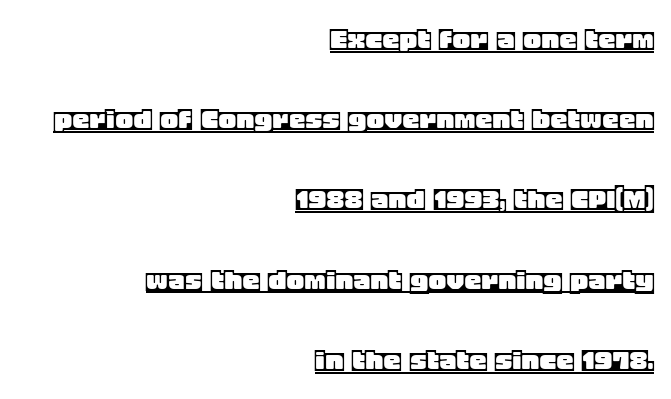
{"italic": "no", "width": "normal", "x_height": "large", "monospaced": "no", "underline": "yes", "align": "right", "line_spacing": "loose", "line_spacing_ratio": 2.36, "letter_spacing": "normal", "letter_spacing_em": 0.0, "glyph_px": 34}
